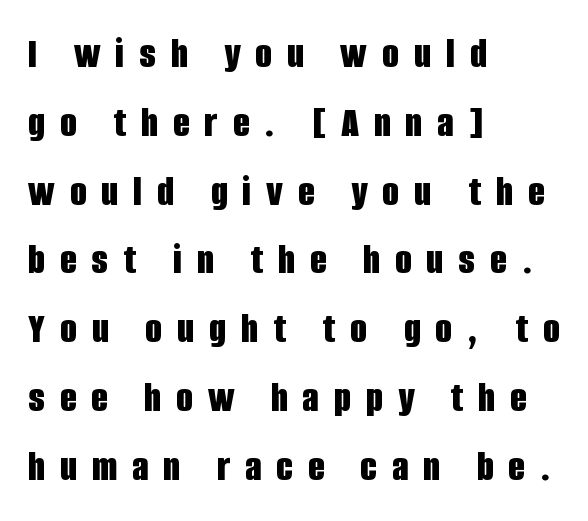
{"serif": "no", "italic": "no", "bold": "yes", "weight": "bold", "width": "condensed", "stroke_contrast": "low", "x_height": "large", "monospaced": "no", "underline": "no", "align": "left", "line_spacing": "normal", "line_spacing_ratio": 1.6, "letter_spacing": "wide", "letter_spacing_em": 0.35, "glyph_px": 43}
